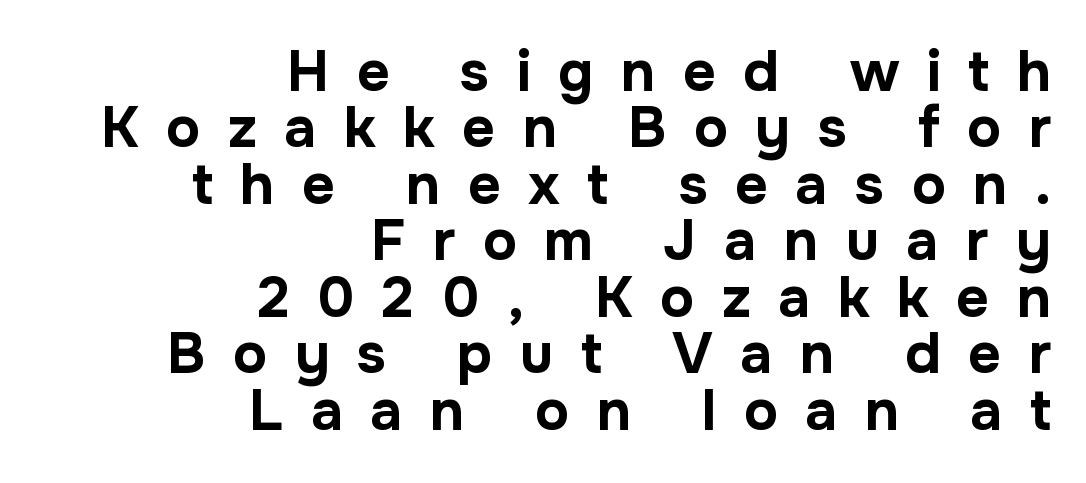
{"serif": "no", "italic": "no", "bold": "yes", "weight": "bold", "width": "normal", "stroke_contrast": "low", "x_height": "medium", "monospaced": "no", "underline": "no", "align": "right", "line_spacing": "tight", "line_spacing_ratio": 0.99, "letter_spacing": "wide", "letter_spacing_em": 0.48, "glyph_px": 57}
